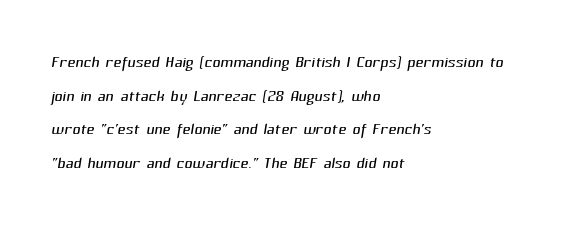
Q: Is the text bold? A: No.
Q: Is the text underlined? A: No.
Q: How is the paragraph aligned? A: Left-aligned.
Q: Is the spacing between letters normal or unusually wide? A: Normal.
Q: Is the spacing between lines tight, normal or loose? A: Normal.
